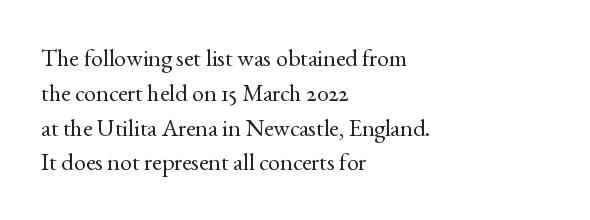
Q: Is the text bold? A: No.
Q: Is the text italic (slanted)? A: No, it is upright.
Q: Is the text underlined? A: No.
Q: How is the paragraph aligned? A: Left-aligned.
Q: Is the spacing between letters normal or unusually wide? A: Normal.
Q: Is the spacing between lines tight, normal or loose? A: Normal.
